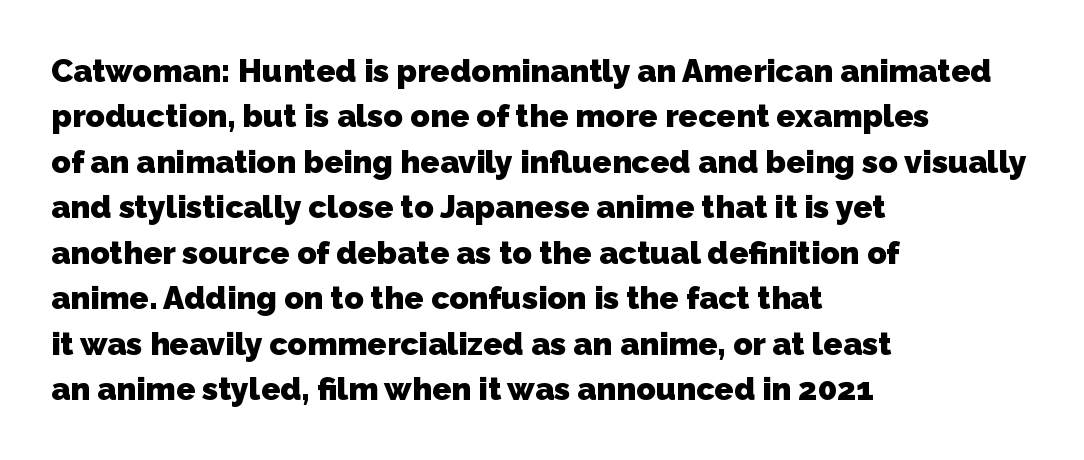
{"serif": "no", "bold": "yes", "weight": "heavy", "width": "normal", "stroke_contrast": "low", "x_height": "medium", "monospaced": "no", "underline": "no", "align": "left", "line_spacing": "normal", "line_spacing_ratio": 1.42, "letter_spacing": "normal", "letter_spacing_em": 0.0, "glyph_px": 32}
